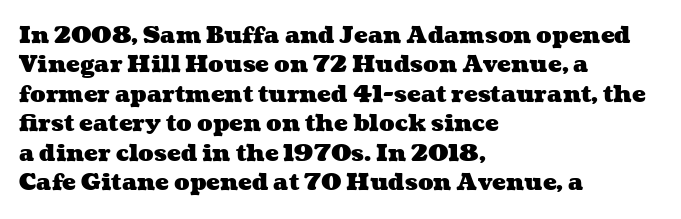
The image shows 23 px bold type; set left-aligned, normal line spacing (1.28x), normal letter spacing, not underlined.
